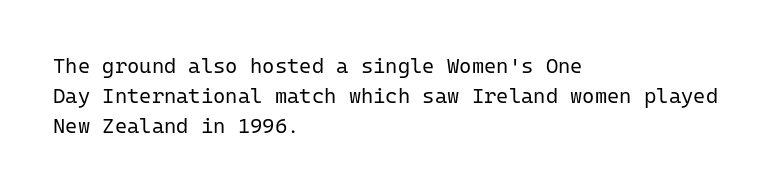
The image shows 21 px text type, upright; set left-aligned, normal line spacing (1.43x), normal letter spacing, not underlined.
